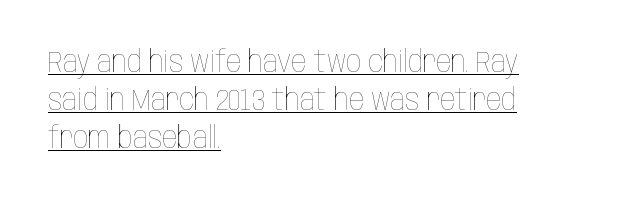
In CSS terms this would be text-align: left. The letters sit at their default tracking, neither squeezed nor spread. The rendering uses natural spacing where letterforms have individual widths. Heaviness? Minimal to ordinary, like unemphasized prose. In terms of leading, this rendering sits right in the middle. The lettering stays uniformly vertical, giving the passage a roman look.
